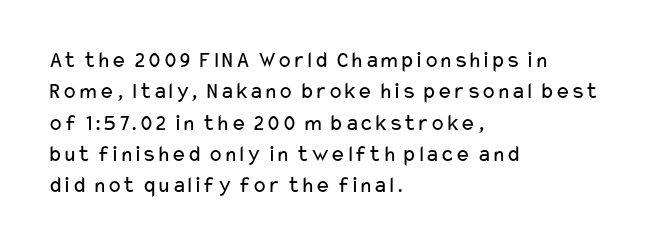
One glance says typical: line gaps are just what's usual. What stands out about the letter spacing? Nothing — it is the standard amount. This reads as an unemphasized weight, regular at the heaviest. The text block is weighted toward the left margin, trailing off unevenly rightward. Descender tails drop into unmarked territory. The specimen reads as upright at a glance.
